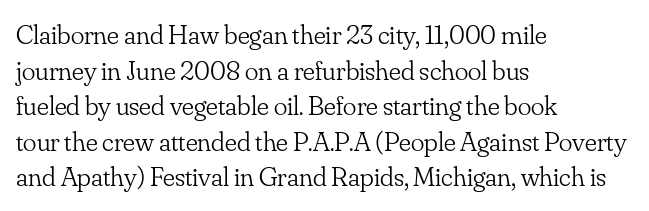
The image shows 28 px light serif type, upright; set left-aligned, normal line spacing (1.27x), normal letter spacing, not underlined; low stroke contrast and a small x-height.
